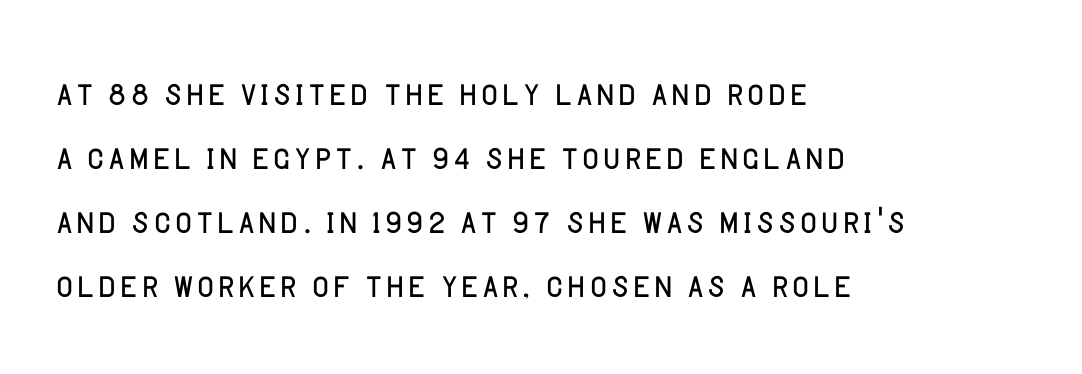
Q: Is the text bold? A: No.
Q: Is the text italic (slanted)? A: No, it is upright.
Q: Is the typeface a serif or a sans-serif typeface? A: Sans-serif.
Q: Is the text underlined? A: No.
Q: How is the paragraph aligned? A: Left-aligned.
Q: Is the spacing between letters normal or unusually wide? A: Normal.
Q: Is the spacing between lines tight, normal or loose? A: Normal.
Q: Width (condensed, normal, or wide)? A: Normal.
Q: Stroke contrast? A: Low.
Q: x-height? A: Large.
Q: Monospaced? A: No.
